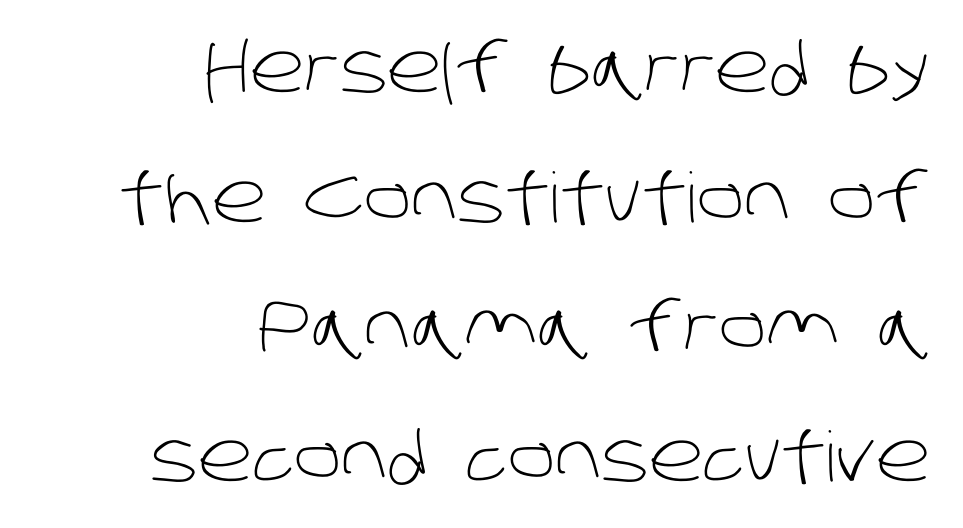
Q: Is the text bold? A: No.
Q: Is the typeface a serif or a sans-serif typeface? A: Sans-serif.
Q: Is the text underlined? A: No.
Q: How is the paragraph aligned? A: Right-aligned.
Q: Is the spacing between letters normal or unusually wide? A: Normal.
Q: Width (condensed, normal, or wide)? A: Normal.
Q: Stroke contrast? A: Low.
Q: x-height? A: Large.
Q: Monospaced? A: No.
